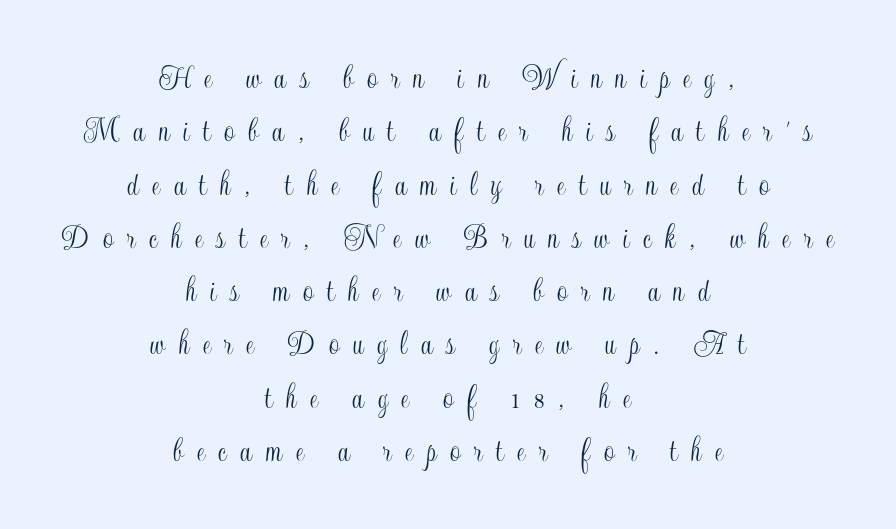
Q: Is the text italic (slanted)? A: Yes.
Q: Is the text underlined? A: No.
Q: How is the paragraph aligned? A: Centered.
Q: Is the spacing between letters normal or unusually wide? A: Unusually wide.
Q: Is the spacing between lines tight, normal or loose? A: Normal.
Q: Width (condensed, normal, or wide)? A: Condensed.
Q: x-height? A: Small.
Q: Monospaced? A: No.
